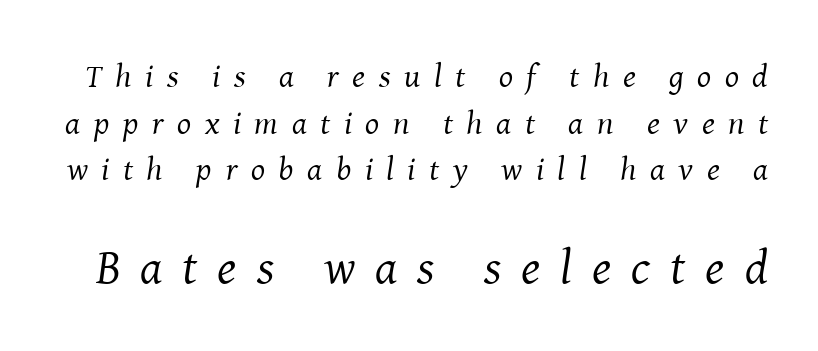
{"serif": "yes", "italic": "yes", "lean": "right", "slant_degrees": 8, "bold": "no", "weight": "regular", "width": "normal", "stroke_contrast": "medium", "x_height": "medium", "monospaced": "no", "underline": "no", "line_spacing": "normal", "line_spacing_ratio": 1.41, "letter_spacing": "wide", "letter_spacing_em": 0.41, "larger_block": "second", "size_ratio": 1.48, "glyph_px": 49}
